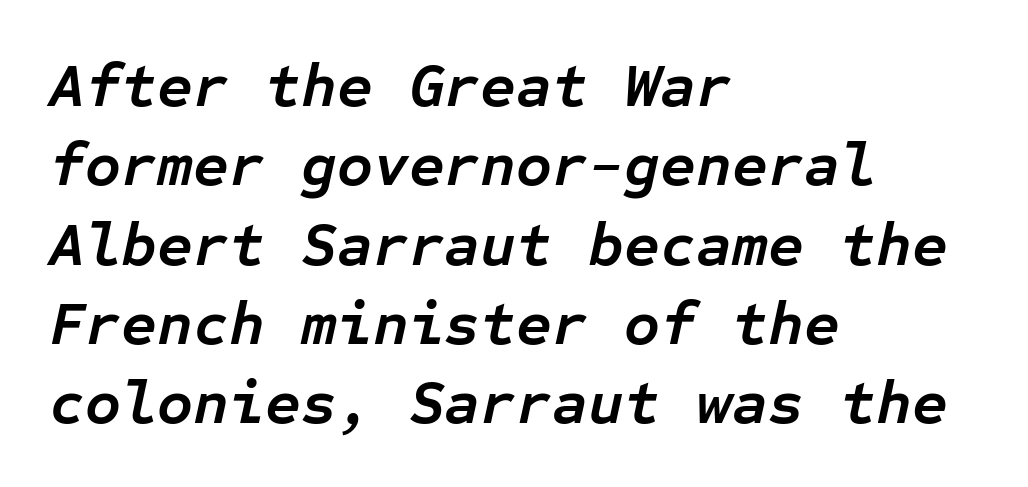
The image shows 62 px semibold type, italic (leaning right), monospaced; set left-aligned, normal line spacing (1.28x), normal letter spacing, not underlined; low stroke contrast and a medium x-height.
